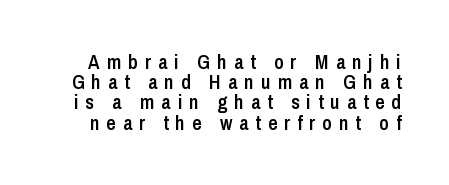
{"italic": "no", "bold": "semi", "underline": "no", "line_spacing": "tight", "line_spacing_ratio": 1.01, "letter_spacing": "wide", "letter_spacing_em": 0.35, "glyph_px": 20}
